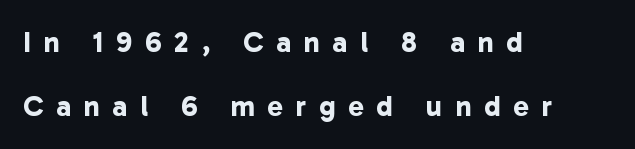
Serifs: no, the terminals of the letterforms are clean. A typesetter would call this leading open, well beyond the default. Horizontally, the lines are justified to the leading edge only. Check under the words: just untouched page. The letters are spread apart with noticeably loose tracking.
